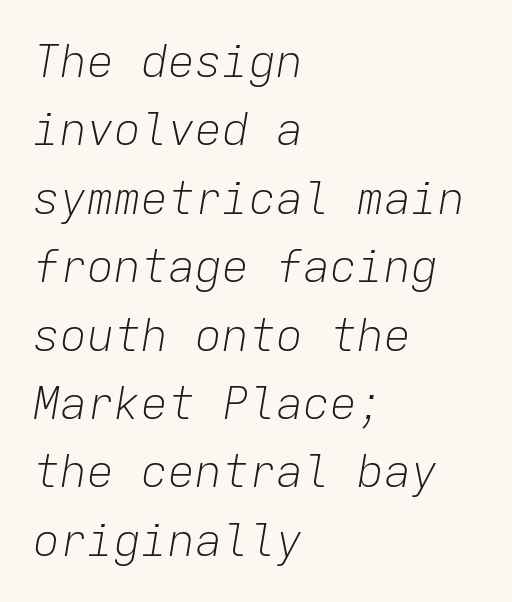
The image shows 45 px light type, italic (leaning right), monospaced; set left-aligned, normal line spacing (1.52x), normal letter spacing, not underlined; low stroke contrast and a medium x-height.
